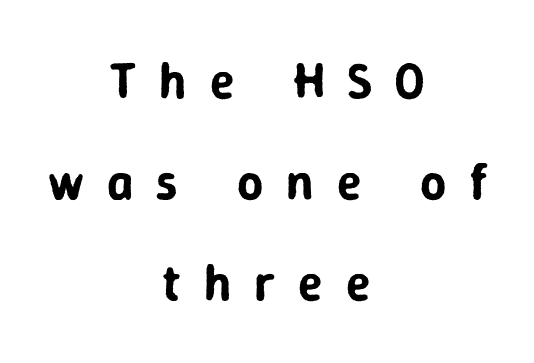
The image shows 51 px sans-serif type, upright; set centered, loose line spacing (1.98x), unusually wide letter spacing (+0.45 em), not underlined; low stroke contrast and a medium x-height.
